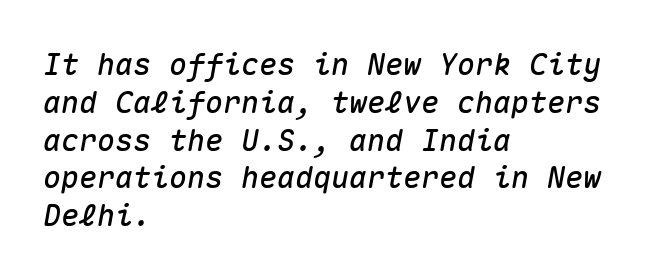
{"italic": "yes", "lean": "right", "slant_degrees": 10, "width": "normal", "stroke_contrast": "medium", "x_height": "medium", "monospaced": "yes", "underline": "no", "align": "left", "line_spacing": "normal", "line_spacing_ratio": 1.26, "letter_spacing": "normal", "letter_spacing_em": 0.0, "glyph_px": 30}
